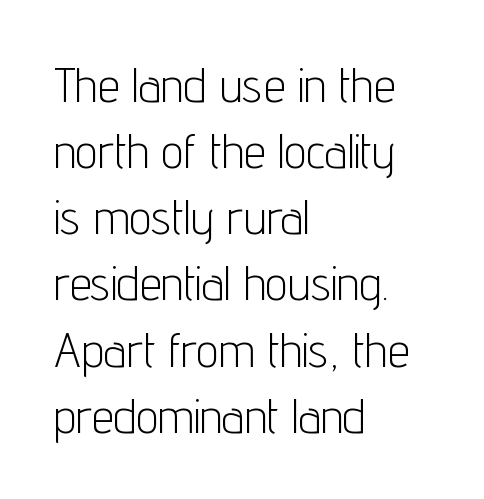
Notice how descenders clear the ascenders below comfortably — that's standard leading. Each row of text sits above clean, open space. The face used here is rendered with its standard letterfit. Rendered with straight, roman letterforms. Horizontal alignment here is leftward, the default for most running prose.
